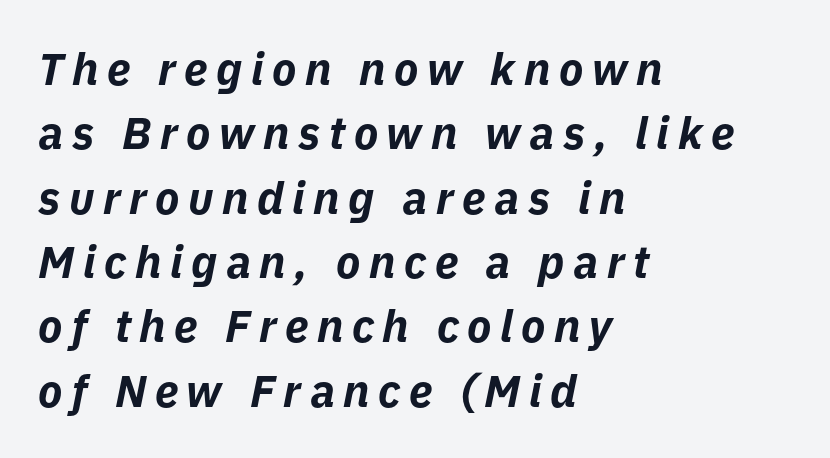
{"italic": "yes", "lean": "right", "slant_degrees": 11, "bold": "yes", "weight": "bold", "width": "normal", "stroke_contrast": "low", "x_height": "medium", "monospaced": "no", "underline": "no", "align": "left", "line_spacing": "normal", "line_spacing_ratio": 1.43, "glyph_px": 45}
